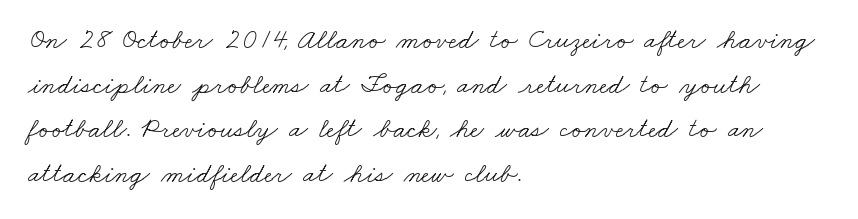
The image shows 28 px light, wide serif type; set left-aligned, normal line spacing (1.59x), normal letter spacing, not underlined; low stroke contrast and a small x-height.
